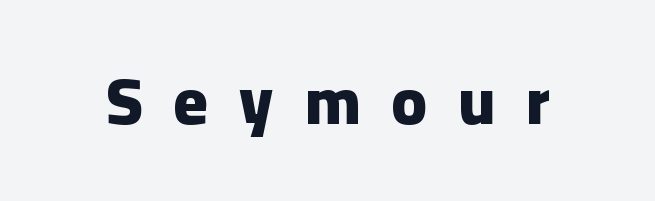
{"serif": "no", "italic": "no", "bold": "yes", "weight": "heavy", "width": "normal", "stroke_contrast": "low", "x_height": "medium", "monospaced": "no", "underline": "no", "letter_spacing": "wide", "letter_spacing_em": 0.48, "glyph_px": 65}
